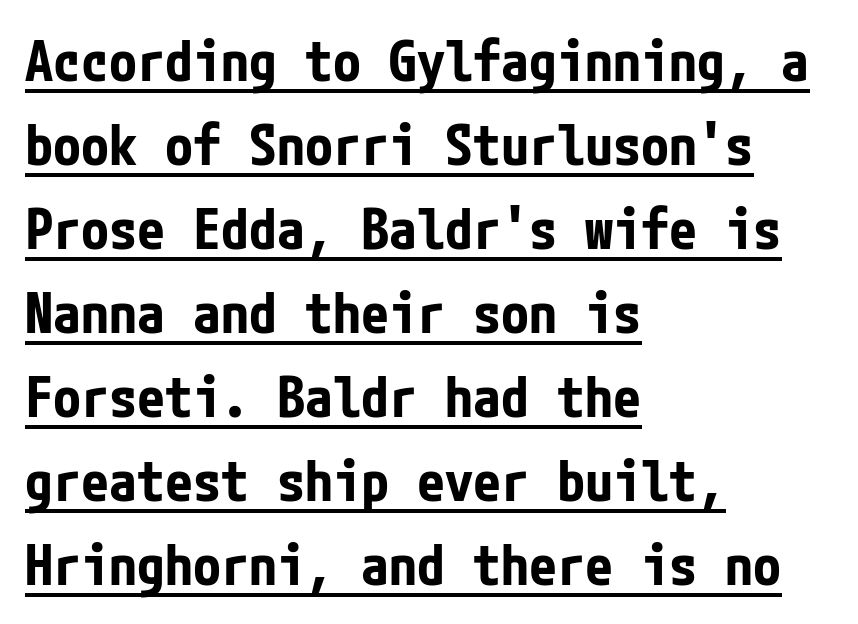
Q: Is the text bold? A: Yes.
Q: Is the text italic (slanted)? A: No, it is upright.
Q: Is the typeface a serif or a sans-serif typeface? A: Sans-serif.
Q: Is the text underlined? A: Yes.
Q: How is the paragraph aligned? A: Left-aligned.
Q: Is the spacing between letters normal or unusually wide? A: Normal.
Q: Is the spacing between lines tight, normal or loose? A: Normal.
Q: Width (condensed, normal, or wide)? A: Condensed.
Q: Stroke contrast? A: Low.
Q: x-height? A: Medium.
